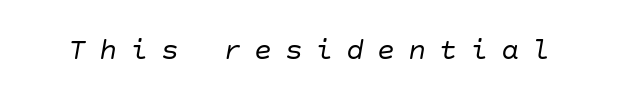
In terms of letterspacing, this is a distinctly airy, spread setting. Honestly, there is no underline to notice here at all. Ink coverage per letter is moderate at most. Does the lettering tilt? It does — this is italic.
